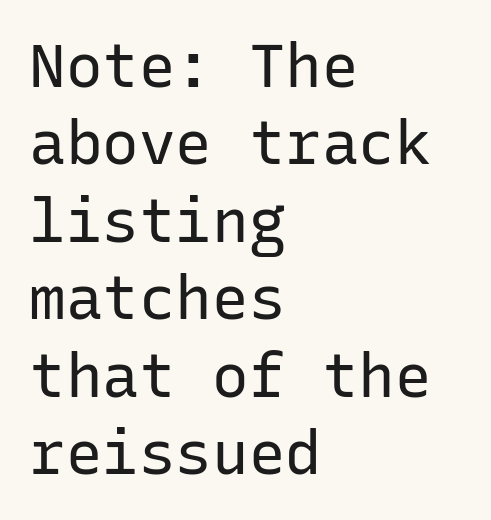
No word sits above an underline. Horizontally, the lines are justified to the leading edge only. This sample keeps an unexceptional amount of space between lines. Here the designer chose a console-style face with uniform glyph widths.
